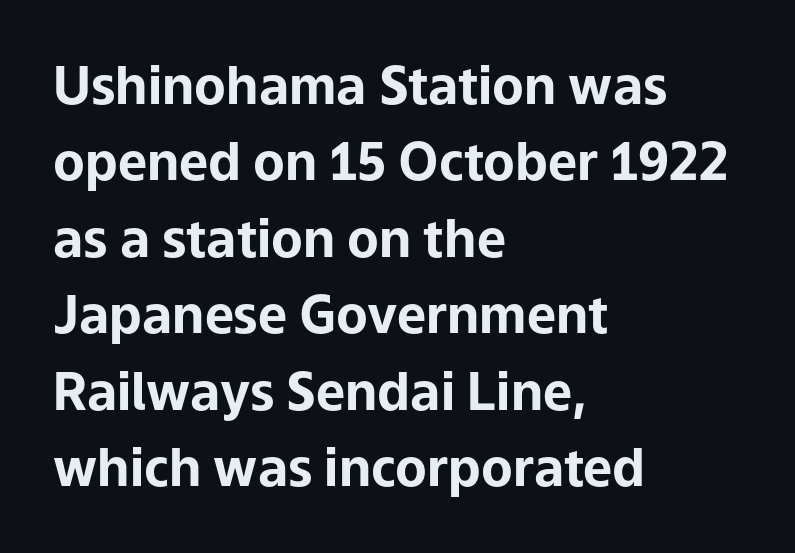
{"serif": "no", "italic": "no", "bold": "yes", "weight": "bold", "width": "normal", "stroke_contrast": "low", "x_height": "medium", "monospaced": "no", "underline": "no", "align": "left", "line_spacing": "normal", "line_spacing_ratio": 1.47, "letter_spacing": "normal", "letter_spacing_em": 0.0, "glyph_px": 52}
